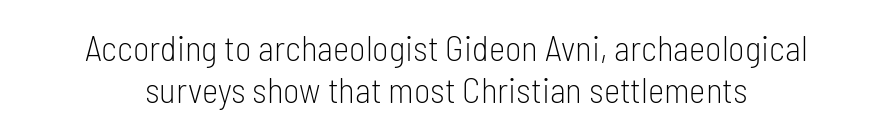
Q: Is the text bold? A: No.
Q: Is the text italic (slanted)? A: No, it is upright.
Q: Is the typeface a serif or a sans-serif typeface? A: Sans-serif.
Q: Is the text underlined? A: No.
Q: Is the spacing between letters normal or unusually wide? A: Normal.
Q: Width (condensed, normal, or wide)? A: Condensed.
Q: Stroke contrast? A: Low.
Q: x-height? A: Medium.
Q: Monospaced? A: No.
